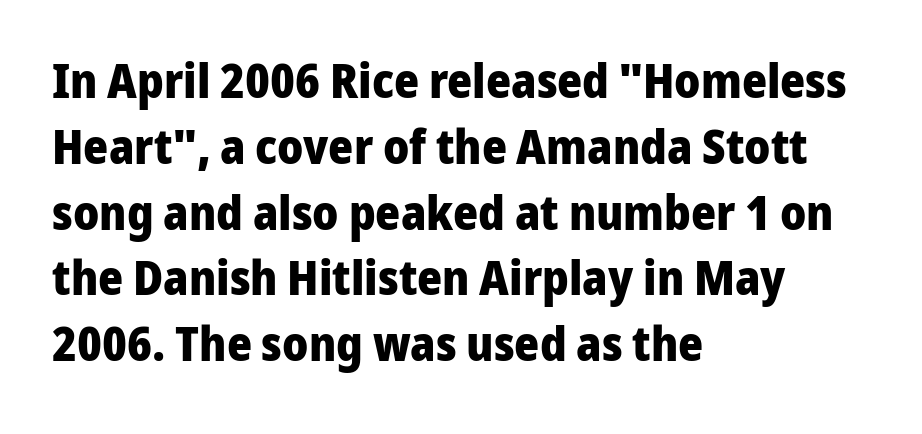
Each word holds together tightly as a unit, with standard inter-letter gaps. These lines are composed in type without serifs. All the whitespace from short lines collects on the right. Compared with typical paragraphs, the rows here are spaced about the same. Each letter keeps its own natural width here, so spacing adapts to shape. The face used here has the dense, thick strokes of a bold.
